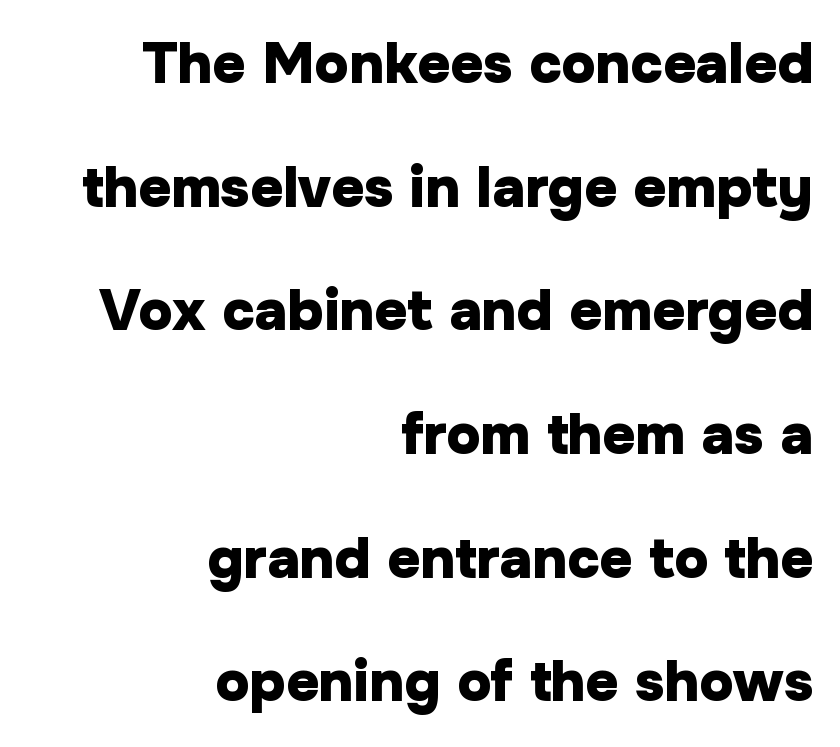
{"serif": "no", "italic": "no", "bold": "yes", "weight": "heavy", "width": "normal", "stroke_contrast": "low", "x_height": "medium", "monospaced": "no", "underline": "no", "align": "right", "line_spacing": "loose", "line_spacing_ratio": 2.17, "letter_spacing": "normal", "letter_spacing_em": 0.0, "glyph_px": 57}
